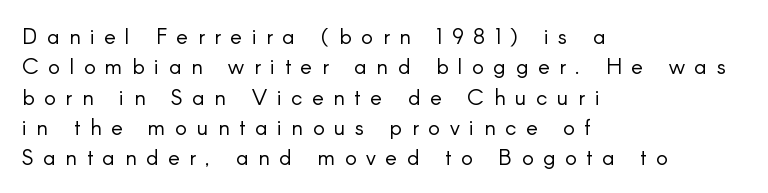
The image shows 22 px text type, upright; set left-aligned, normal line spacing (1.38x), unusually wide letter spacing (+0.44 em), not underlined.
